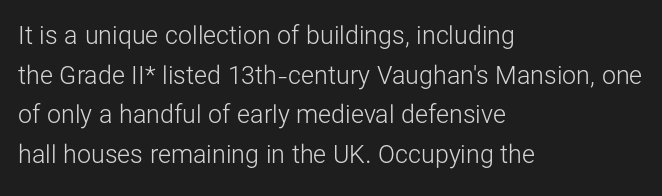
Q: Is the text bold? A: No.
Q: Is the text italic (slanted)? A: No, it is upright.
Q: Is the text underlined? A: No.
Q: How is the paragraph aligned? A: Left-aligned.
Q: Is the spacing between letters normal or unusually wide? A: Normal.
Q: Is the spacing between lines tight, normal or loose? A: Normal.
